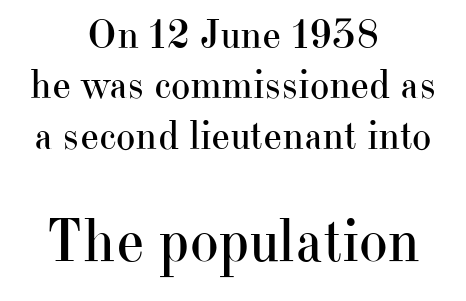
{"serif": "yes", "italic": "no", "bold": "no", "weight": "regular", "width": "normal", "stroke_contrast": "high", "x_height": "small", "monospaced": "no", "underline": "no", "align": "center", "line_spacing_ratio": 1.23, "letter_spacing": "normal", "letter_spacing_em": 0.0, "larger_block": "second", "size_ratio": 1.49, "glyph_px": 61}
